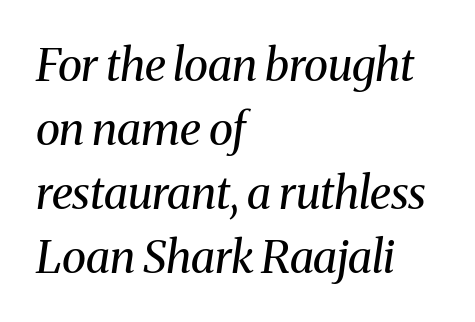
There is no visible air inserted between adjacent glyphs. Successive baselines arrive at the customary interval. Bold? No — there's no thickening of the strokes. If you drew a line through each stem, it would be angled. Lines of text with bare space underneath.
